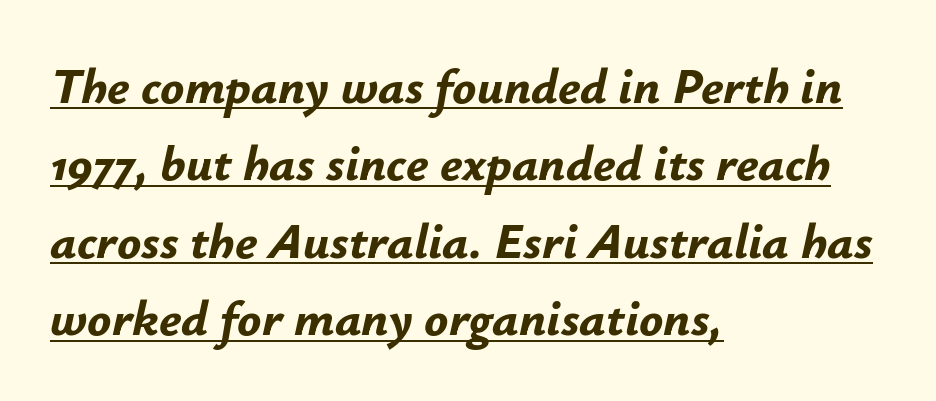
This sample has the flowing, uneven cadence of proportional lettering. Where is the straight margin? On the left. The face used here appears with an underline applied. Vertical spacing — default.
